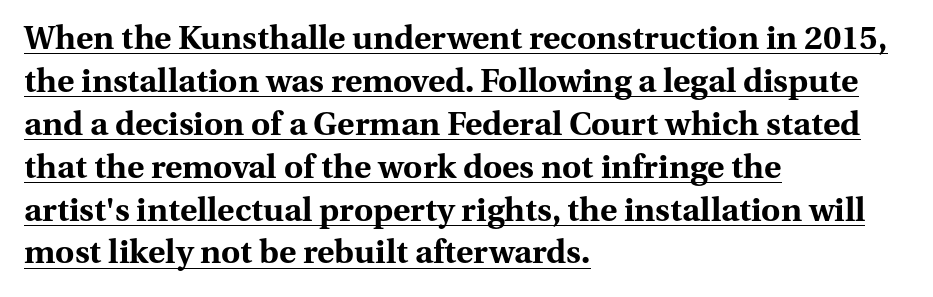
The line texture is even and compact thanks to regular tracking. Teacher's note: observe the even left margin — that is flush-left alignment. The face used here is proportionally spaced, like ordinary book or web type. A baseline rule has been typeset under these characters. The leading is moderate, giving the passage an even texture. You'd pick this weight for a headline — it's a proper bold.
